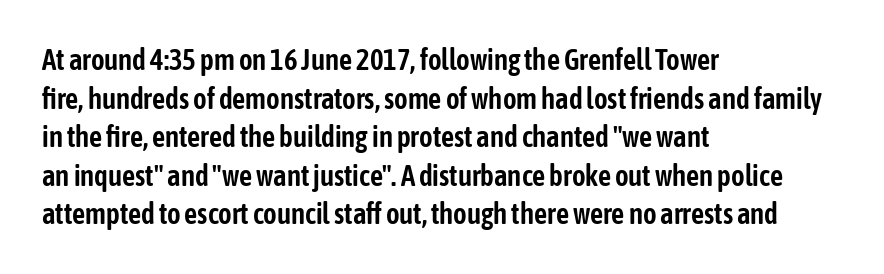
{"serif": "no", "italic": "no", "width": "condensed", "stroke_contrast": "low", "x_height": "medium", "monospaced": "no", "underline": "no", "align": "left", "line_spacing": "normal", "line_spacing_ratio": 1.33, "letter_spacing": "normal", "letter_spacing_em": 0.0, "glyph_px": 29}
